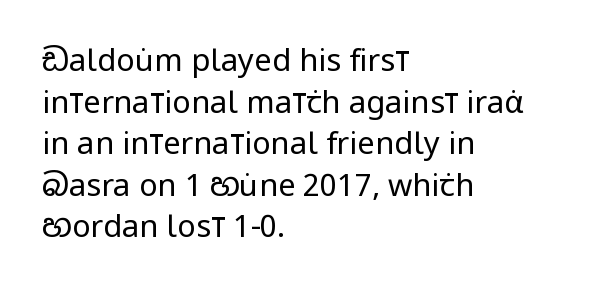
The image shows 31 px regular-weight, condensed sans-serif type, upright; set left-aligned, normal line spacing (1.34x), normal letter spacing, not underlined; low stroke contrast and a large x-height.
